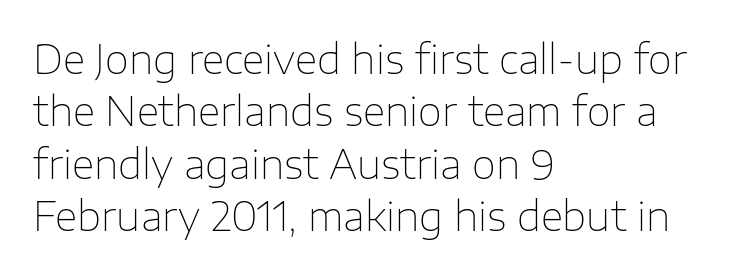
{"serif": "no", "italic": "no", "bold": "no", "weight": "thin", "width": "normal", "stroke_contrast": "low", "x_height": "medium", "monospaced": "no", "underline": "no", "align": "left", "line_spacing": "normal", "line_spacing_ratio": 1.34, "letter_spacing": "normal", "letter_spacing_em": 0.0, "glyph_px": 39}
